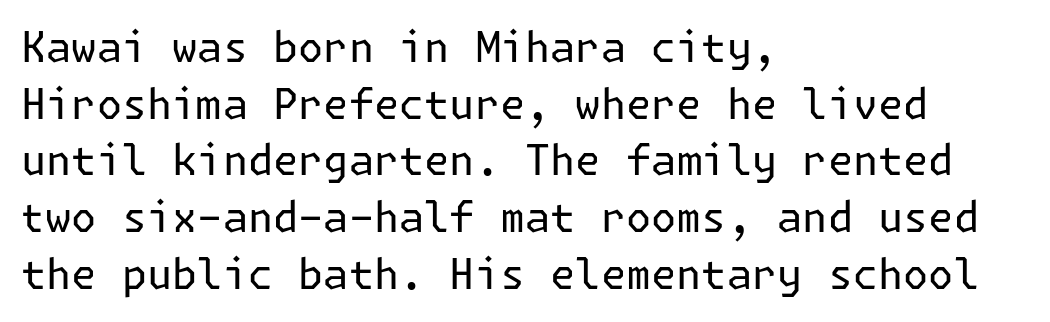
Q: Is the text bold? A: No.
Q: Is the text italic (slanted)? A: No, it is upright.
Q: Is the typeface a serif or a sans-serif typeface? A: Sans-serif.
Q: Is the text underlined? A: No.
Q: How is the paragraph aligned? A: Left-aligned.
Q: Is the spacing between letters normal or unusually wide? A: Normal.
Q: Is the spacing between lines tight, normal or loose? A: Normal.
Q: Width (condensed, normal, or wide)? A: Normal.
Q: Stroke contrast? A: Low.
Q: x-height? A: Medium.
